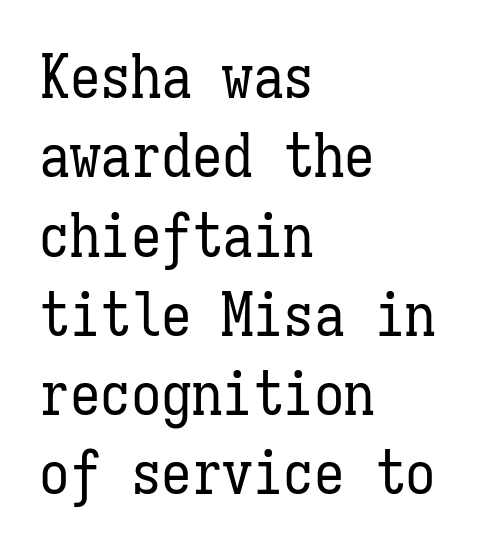
The image shows 61 px regular-weight, condensed type, upright, monospaced; set left-aligned, normal line spacing (1.3x), normal letter spacing, not underlined; low stroke contrast and a medium x-height.
